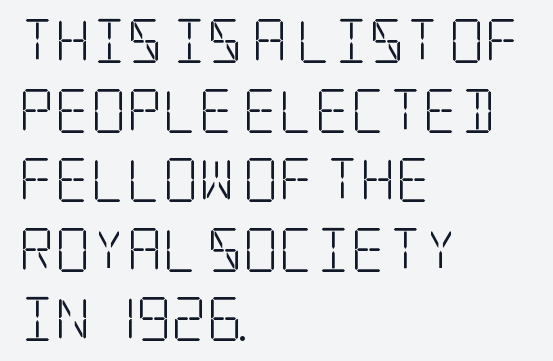
{"serif": "yes", "italic": "no", "bold": "no", "weight": "light", "width": "condensed", "stroke_contrast": "low", "x_height": "large", "underline": "no", "align": "left", "line_spacing": "normal", "line_spacing_ratio": 1.58, "letter_spacing": "normal", "letter_spacing_em": 0.0, "glyph_px": 44}
